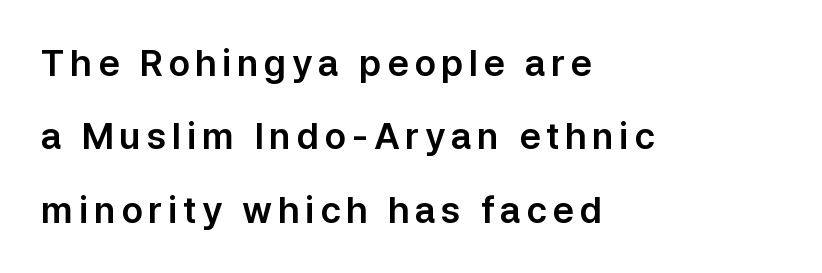
The image shows 36 px sans-serif type, upright; set left-aligned, loose line spacing (2.04x), not underlined; low stroke contrast and a medium x-height.
